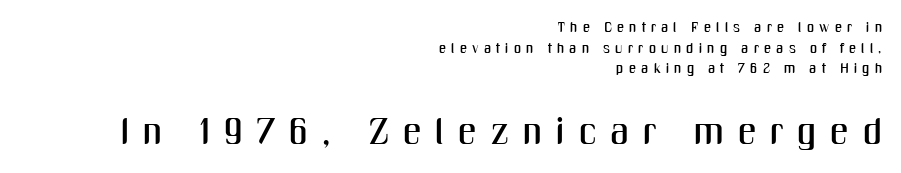
Q: Is the text italic (slanted)? A: No, it is upright.
Q: Is the typeface a serif or a sans-serif typeface? A: Sans-serif.
Q: Is the text underlined? A: No.
Q: How is the paragraph aligned? A: Right-aligned.
Q: Is the spacing between letters normal or unusually wide? A: Unusually wide.
Q: Is the spacing between lines tight, normal or loose? A: Normal.
Q: Which block of text is set in a larger size, the first (top) or the second (bottom)? A: The second (bottom) one.
Q: Width (condensed, normal, or wide)? A: Condensed.
Q: Stroke contrast? A: Medium.
Q: x-height? A: Medium.
Q: Monospaced? A: No.
